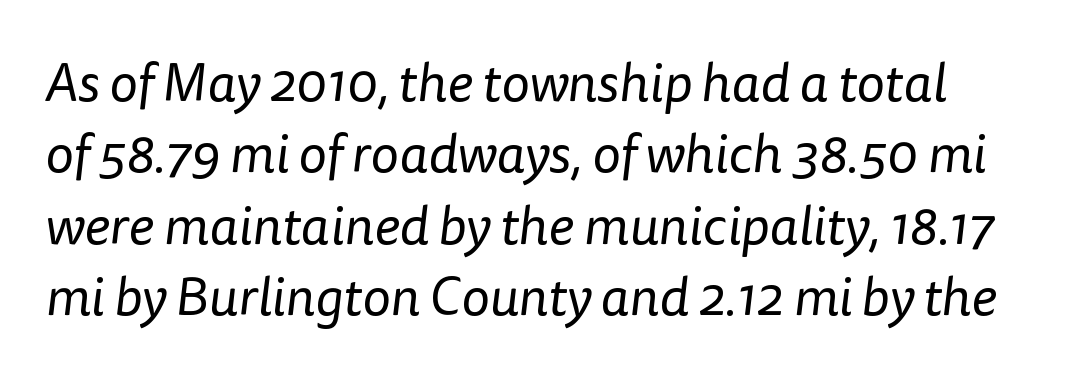
{"serif": "no", "bold": "no", "weight": "regular", "width": "normal", "stroke_contrast": "low", "x_height": "medium", "monospaced": "no", "underline": "no", "line_spacing": "normal", "line_spacing_ratio": 1.32, "letter_spacing": "normal", "letter_spacing_em": 0.0, "glyph_px": 54}
